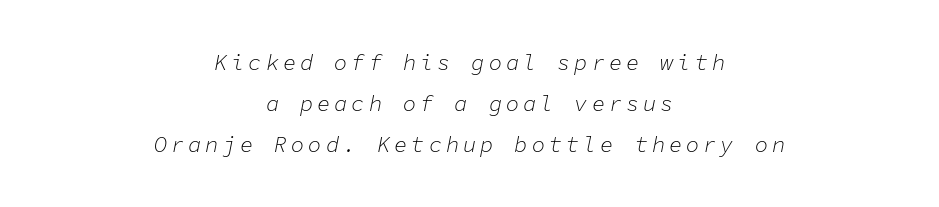
Q: Is the text bold? A: No.
Q: Is the text italic (slanted)? A: Yes, it leans right by about 11 degrees.
Q: Is the text underlined? A: No.
Q: How is the paragraph aligned? A: Centered.
